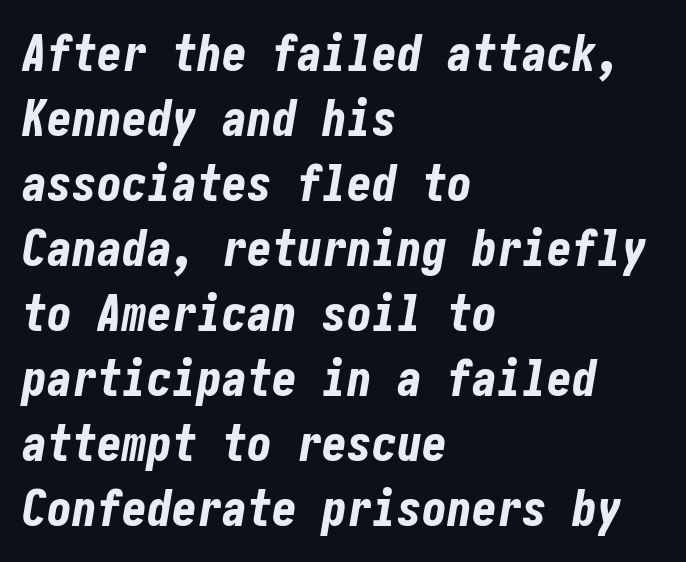
Quick note: underline off. The passage shown stacks its lines at a standard gap. The glyphs look as if they've been sheared to an angle. The lines are quadded left.
